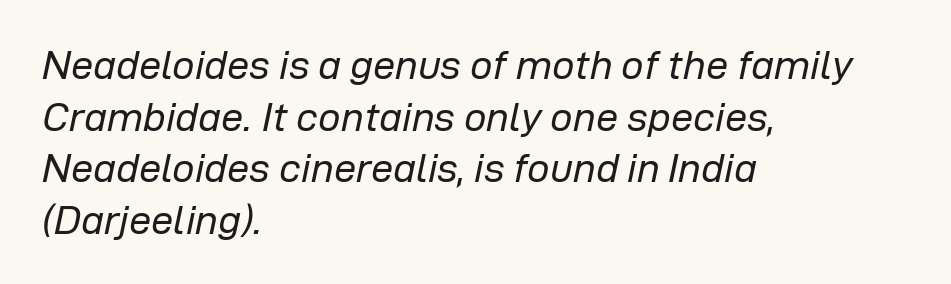
{"italic": "yes", "lean": "right", "slant_degrees": 12, "bold": "no", "weight": "regular", "width": "normal", "stroke_contrast": "low", "x_height": "medium", "monospaced": "no", "underline": "no", "align": "left", "line_spacing": "normal", "line_spacing_ratio": 1.29, "letter_spacing": "normal", "letter_spacing_em": 0.0, "glyph_px": 40}
